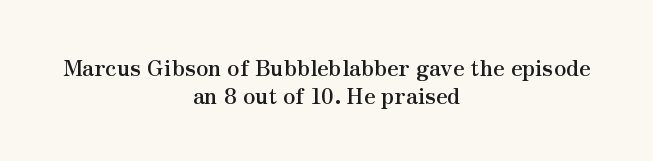
{"italic": "no", "bold": "yes", "underline": "no", "align": "center", "line_spacing": "normal", "line_spacing_ratio": 1.26, "letter_spacing": "normal", "letter_spacing_em": 0.0, "glyph_px": 22}
